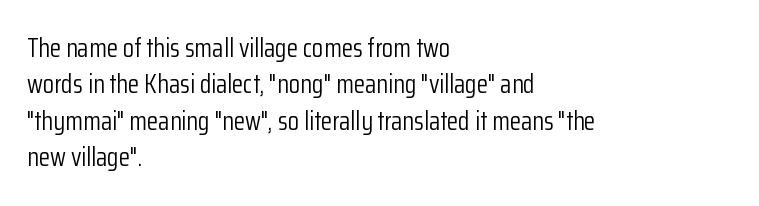
Short and long lines alike share a common starting point at left. The typeface has the unassuming heft of standard copy or less. Is the letter spacing exaggerated? No — it looks like the ordinary default. Has an underline been added? It has not. Posture: vertical.
